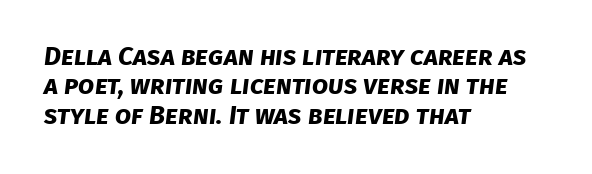
{"bold": "yes", "underline": "no", "align": "left", "line_spacing": "tight", "line_spacing_ratio": 1.13, "letter_spacing": "normal", "letter_spacing_em": 0.0, "glyph_px": 26}
